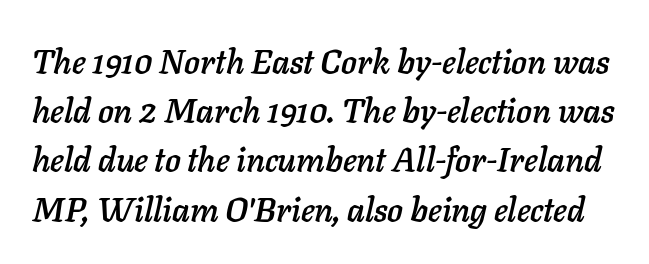
{"italic": "yes", "lean": "right", "slant_degrees": 11, "width": "normal", "stroke_contrast": "low", "x_height": "medium", "monospaced": "no", "underline": "no", "line_spacing": "normal", "line_spacing_ratio": 1.49, "letter_spacing": "normal", "letter_spacing_em": 0.0, "glyph_px": 33}
